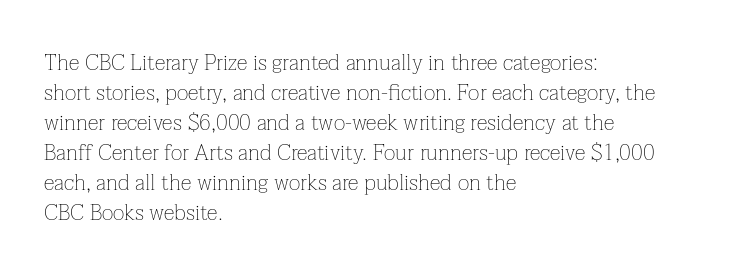
{"italic": "no", "bold": "no", "underline": "no", "align": "left", "line_spacing": "normal", "line_spacing_ratio": 1.36, "letter_spacing": "normal", "letter_spacing_em": 0.0, "glyph_px": 22}
